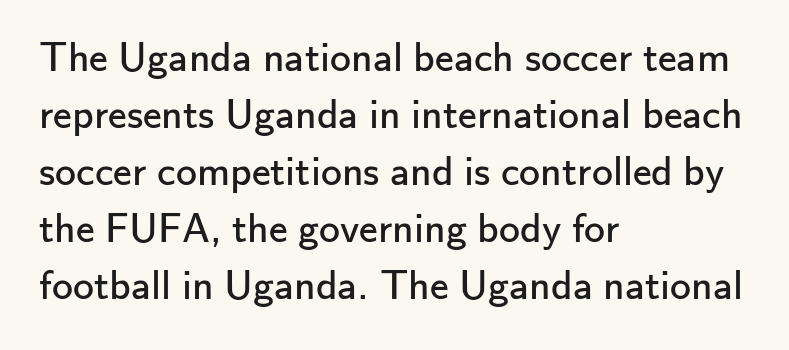
Q: Is the text bold? A: No.
Q: Is the text italic (slanted)? A: No, it is upright.
Q: Is the typeface a serif or a sans-serif typeface? A: Sans-serif.
Q: Is the text underlined? A: No.
Q: How is the paragraph aligned? A: Left-aligned.
Q: Is the spacing between letters normal or unusually wide? A: Normal.
Q: Is the spacing between lines tight, normal or loose? A: Normal.
Q: Width (condensed, normal, or wide)? A: Normal.
Q: Stroke contrast? A: Low.
Q: x-height? A: Small.
Q: Monospaced? A: No.
